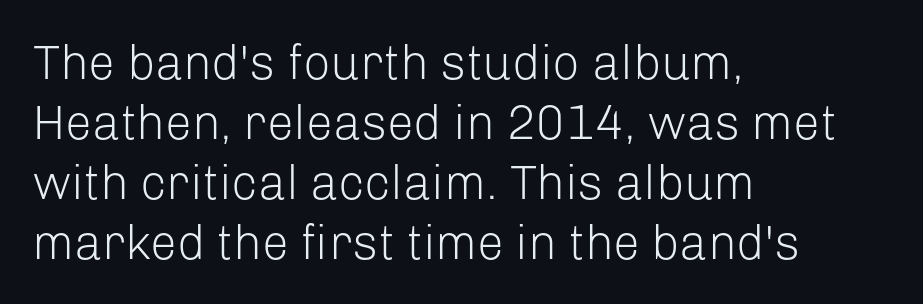
Q: Is the text bold? A: No.
Q: Is the text italic (slanted)? A: No, it is upright.
Q: Is the typeface a serif or a sans-serif typeface? A: Sans-serif.
Q: Is the text underlined? A: No.
Q: How is the paragraph aligned? A: Left-aligned.
Q: Is the spacing between letters normal or unusually wide? A: Normal.
Q: Is the spacing between lines tight, normal or loose? A: Normal.
Q: Width (condensed, normal, or wide)? A: Normal.
Q: Stroke contrast? A: Low.
Q: x-height? A: Medium.
Q: Monospaced? A: No.
